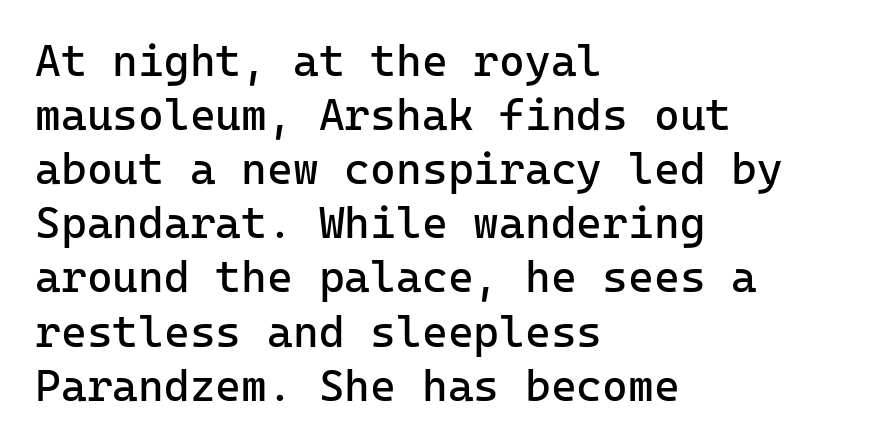
{"serif": "no", "italic": "no", "bold": "no", "weight": "regular", "width": "normal", "stroke_contrast": "low", "x_height": "medium", "monospaced": "yes", "underline": "no", "align": "left", "line_spacing_ratio": 1.23, "letter_spacing": "normal", "letter_spacing_em": 0.0, "glyph_px": 44}
